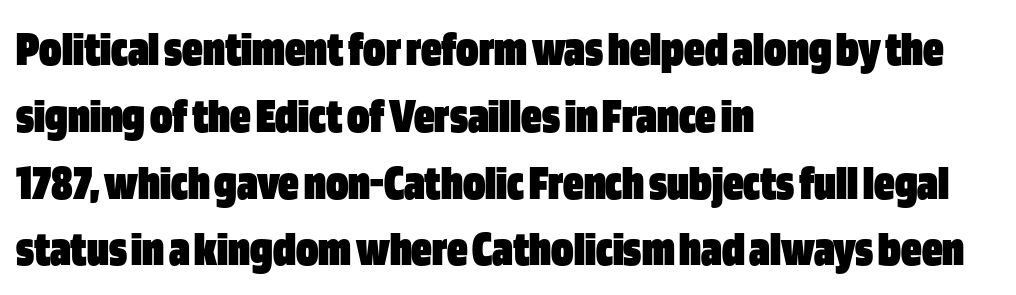
{"serif": "no", "italic": "no", "bold": "yes", "weight": "heavy", "width": "condensed", "stroke_contrast": "low", "x_height": "large", "monospaced": "no", "underline": "no", "align": "left", "line_spacing": "normal", "line_spacing_ratio": 1.31, "letter_spacing": "normal", "letter_spacing_em": 0.0, "glyph_px": 51}
